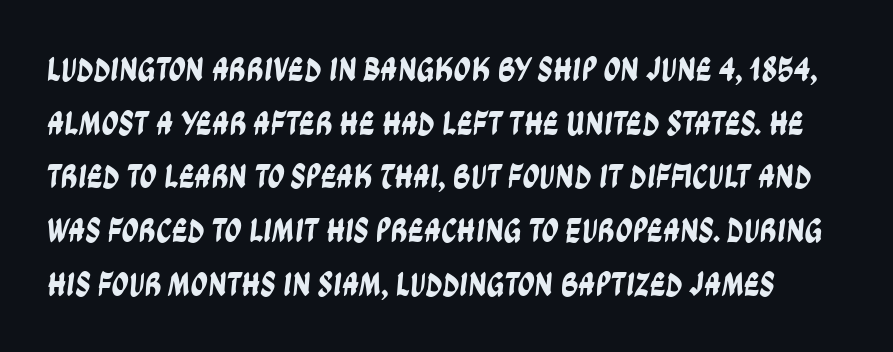
Classification — sans serif. Each new line begins a customary step beneath the previous one. You could not count columns in this text — the font is proportionally spaced. Honestly, the letter spacing is just normal — you wouldn't notice it. Beneath every word, the page is bare.
